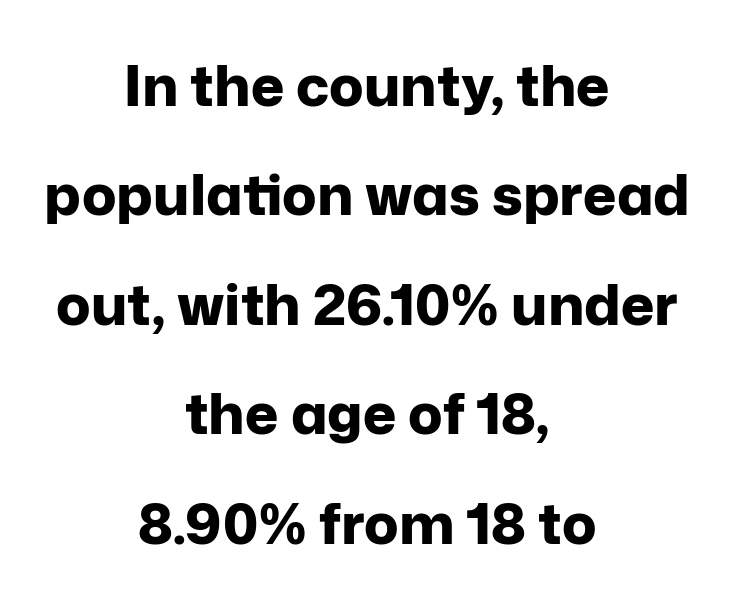
The image shows 57 px bold sans-serif type, upright; set centered, loose line spacing (1.92x), normal letter spacing, not underlined; low stroke contrast and a medium x-height.
